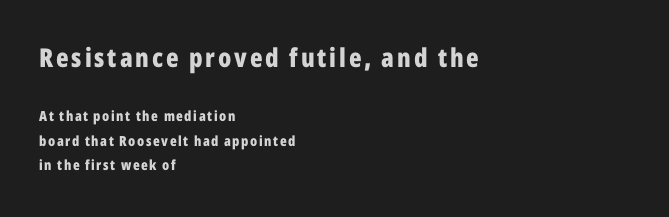
The image shows 26 px bold type, upright; set left-aligned, line spacing 1.77x, not underlined; the first (top) block is 1.86x larger.
